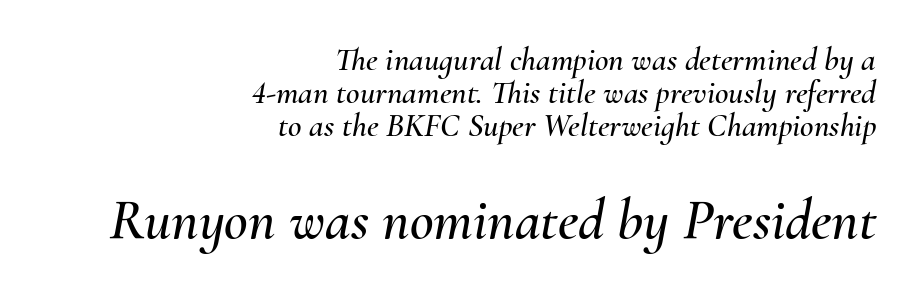
Caption: multi-line text, flush right, ragged left. Honestly, there is no underline to notice here at all. Quick note: interline space is minimal. Scale increases going downward across the two blocks. These lines are rendered in a variable-pitch font. No extra tracking has been applied to these lines.
